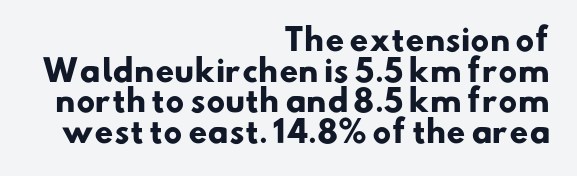
Q: Is the text bold? A: Yes.
Q: Is the typeface a serif or a sans-serif typeface? A: Sans-serif.
Q: Is the text underlined? A: No.
Q: How is the paragraph aligned? A: Right-aligned.
Q: Is the spacing between letters normal or unusually wide? A: Normal.
Q: Is the spacing between lines tight, normal or loose? A: Tight.
Q: Width (condensed, normal, or wide)? A: Normal.
Q: Stroke contrast? A: Low.
Q: x-height? A: Small.
Q: Monospaced? A: No.
